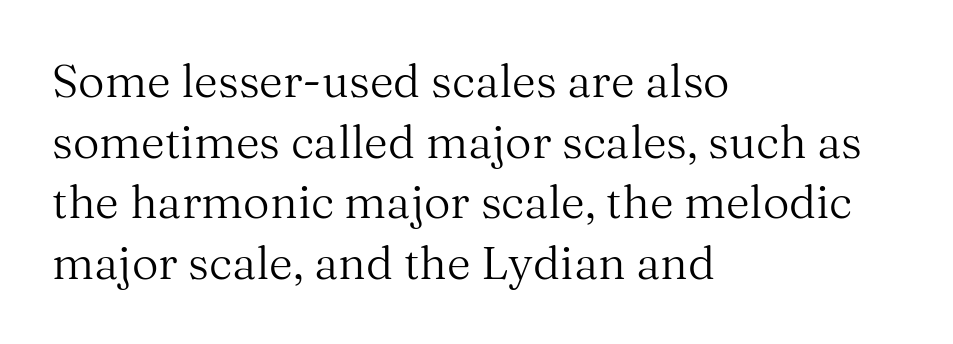
The image shows 46 px regular-weight serif type, upright; set left-aligned, normal line spacing (1.32x), normal letter spacing, not underlined; medium stroke contrast and a medium x-height.
